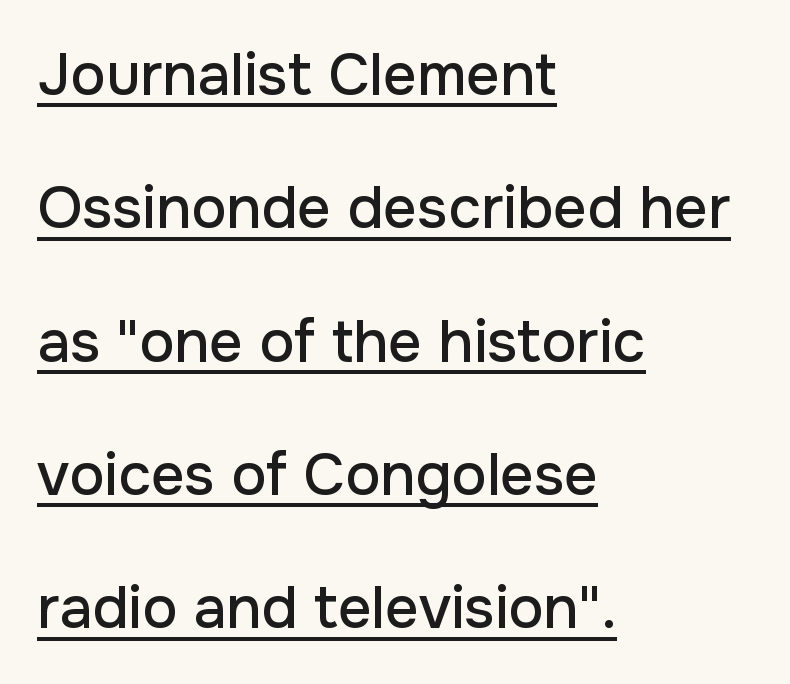
Short note: letters normally spaced. Leading: increased. Each letter keeps its own natural width here, so spacing adapts to shape. Every row of glyphs begins at an identical x-position on the left. The glyphs are accompanied by a horizontal stroke just below them. Letterform terminals end flat and unadorned throughout the passage.
